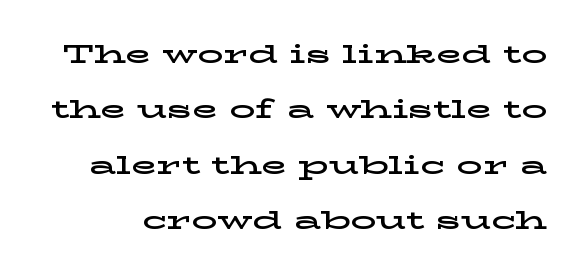
Honestly, the letter spacing is just normal — you wouldn't notice it. Leading: increased. Only glyphs here, with clear space below each row. Style check: upright.
